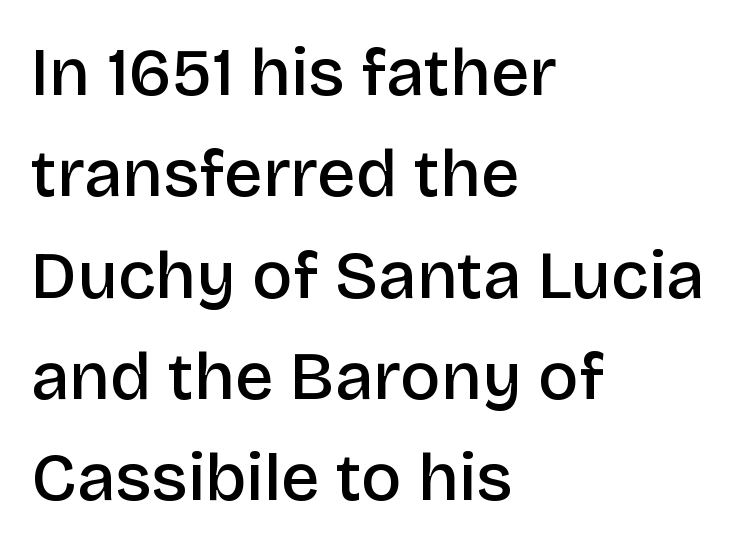
The image shows 68 px semibold sans-serif type, upright; set left-aligned, normal line spacing (1.49x), normal letter spacing, not underlined; low stroke contrast and a large x-height.
